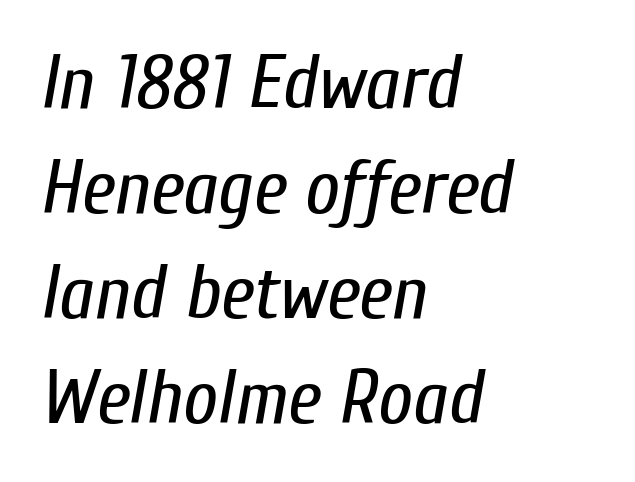
The image shows 76 px regular-weight, condensed type, italic (leaning right); set left-aligned, normal line spacing (1.38x), normal letter spacing, not underlined; low stroke contrast and a medium x-height.
